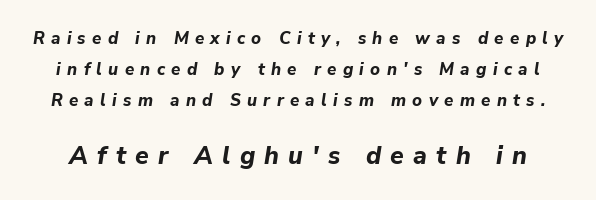
{"italic": "yes", "lean": "right", "slant_degrees": 9, "bold": "yes", "underline": "no", "line_spacing_ratio": 1.81, "letter_spacing": "wide", "letter_spacing_em": 0.37, "larger_block": "second", "size_ratio": 1.47, "glyph_px": 25}
